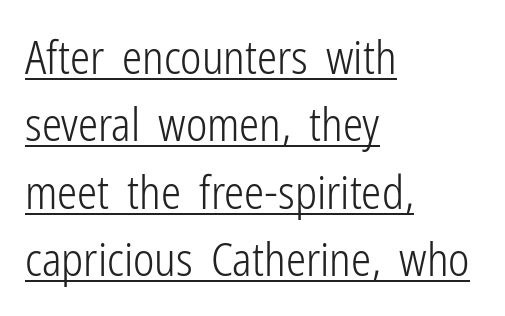
Q: Is the text bold? A: No.
Q: Is the text italic (slanted)? A: No, it is upright.
Q: Is the typeface a serif or a sans-serif typeface? A: Sans-serif.
Q: Is the text underlined? A: Yes.
Q: How is the paragraph aligned? A: Left-aligned.
Q: Is the spacing between letters normal or unusually wide? A: Normal.
Q: Is the spacing between lines tight, normal or loose? A: Normal.
Q: Width (condensed, normal, or wide)? A: Condensed.
Q: Stroke contrast? A: Low.
Q: x-height? A: Medium.
Q: Monospaced? A: No.
